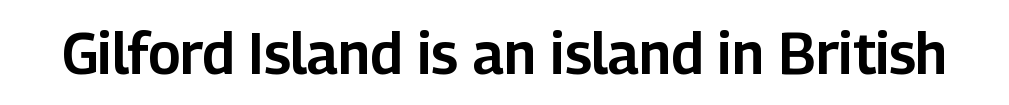
{"serif": "no", "italic": "no", "width": "normal", "stroke_contrast": "low", "x_height": "medium", "monospaced": "no", "underline": "no", "letter_spacing": "normal", "letter_spacing_em": 0.0, "glyph_px": 57}
